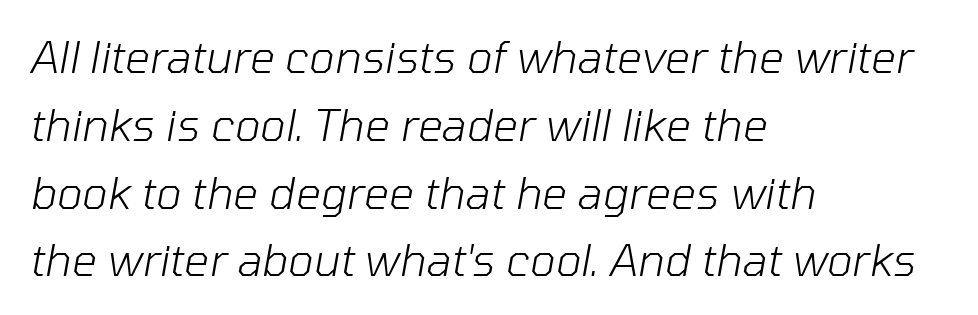
The image shows 44 px light type, italic (leaning right); set left-aligned, normal line spacing (1.54x), normal letter spacing, not underlined; low stroke contrast and a medium x-height.
